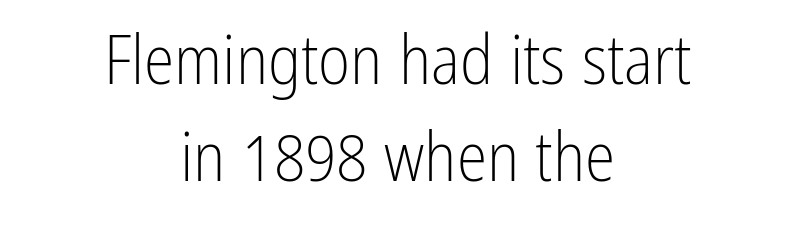
The rendering positions every line midway between the sides. Note the varied advance widths — an 'i' is clearly narrower than an 'm'. Letter spacing: default. No letter is thick-stroked: the sample isn't bold.
